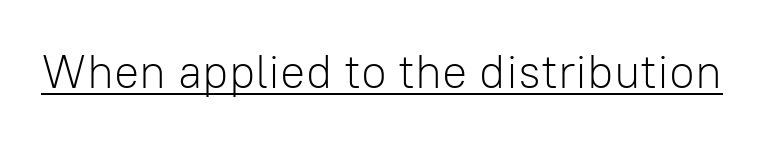
{"serif": "no", "italic": "no", "bold": "no", "weight": "light", "width": "normal", "stroke_contrast": "low", "x_height": "medium", "monospaced": "no", "underline": "yes", "letter_spacing": "normal", "letter_spacing_em": 0.0, "glyph_px": 47}
